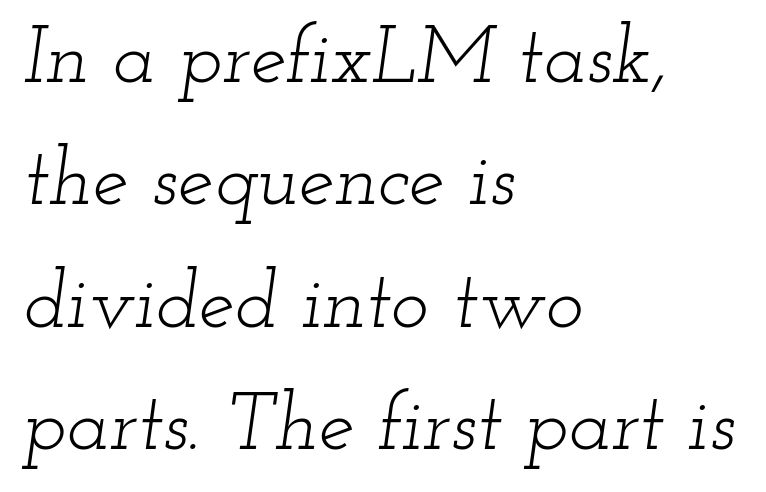
{"serif": "yes", "italic": "yes", "lean": "right", "slant_degrees": 12, "bold": "no", "weight": "light", "width": "wide", "stroke_contrast": "low", "x_height": "small", "monospaced": "no", "underline": "no", "align": "left", "line_spacing": "normal", "line_spacing_ratio": 1.53, "letter_spacing": "normal", "letter_spacing_em": 0.0, "glyph_px": 80}
